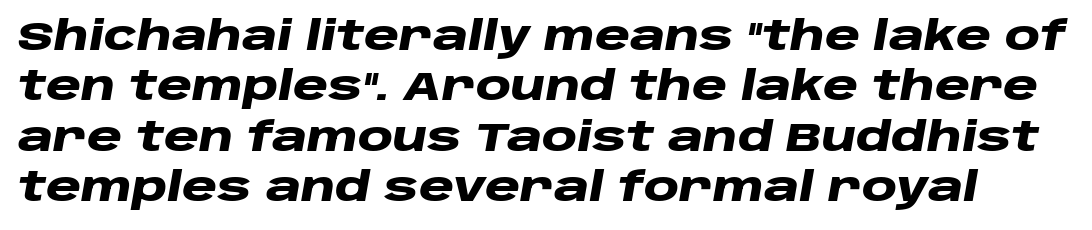
Q: Is the text bold? A: Yes.
Q: Is the text italic (slanted)? A: Yes, it leans right by about 10 degrees.
Q: Is the text underlined? A: No.
Q: Is the spacing between letters normal or unusually wide? A: Normal.
Q: Is the spacing between lines tight, normal or loose? A: Normal.
Q: Width (condensed, normal, or wide)? A: Wide.
Q: Stroke contrast? A: Low.
Q: x-height? A: Large.
Q: Monospaced? A: No.
